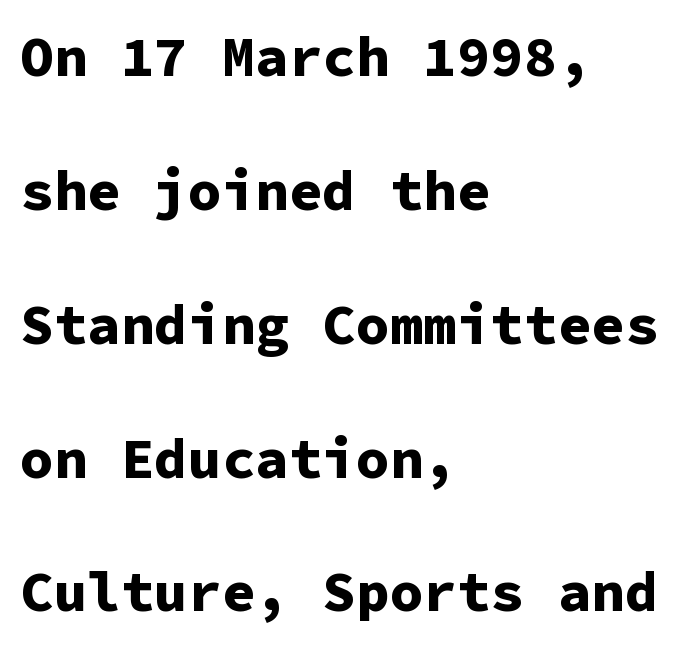
{"serif": "no", "italic": "no", "bold": "yes", "weight": "bold", "width": "normal", "stroke_contrast": "low", "x_height": "medium", "monospaced": "yes", "underline": "no", "align": "left", "line_spacing": "loose", "line_spacing_ratio": 2.39, "letter_spacing": "normal", "letter_spacing_em": 0.0, "glyph_px": 56}
